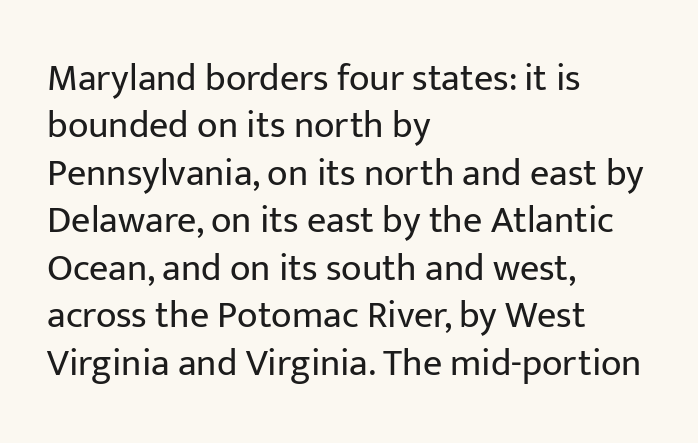
The image shows 38 px regular-weight sans-serif type, upright; set left-aligned, normal line spacing (1.25x), normal letter spacing, not underlined; low stroke contrast and a medium x-height.
